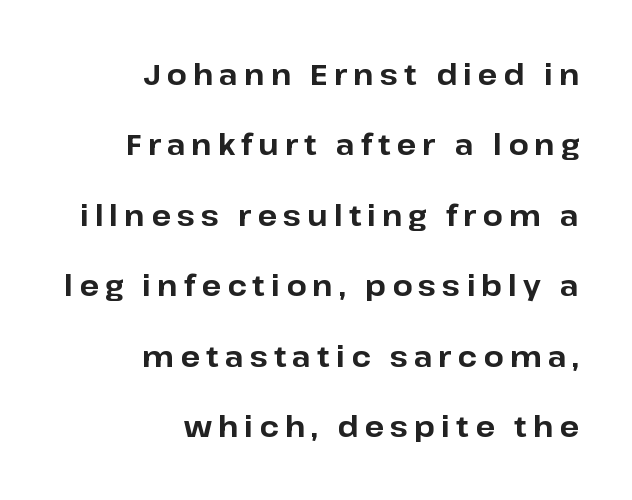
{"serif": "no", "italic": "no", "bold": "yes", "weight": "bold", "width": "normal", "stroke_contrast": "low", "x_height": "medium", "monospaced": "no", "underline": "no", "align": "right", "line_spacing": "loose", "line_spacing_ratio": 2.43, "letter_spacing": "wide", "letter_spacing_em": 0.21, "glyph_px": 29}
